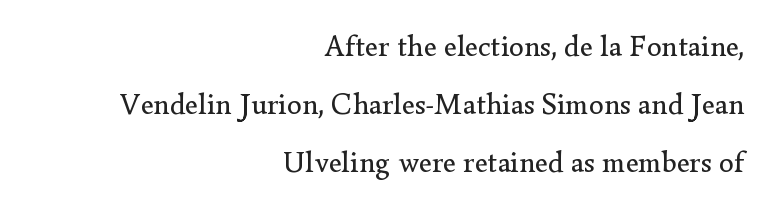
Q: Is the text bold? A: No.
Q: Is the text italic (slanted)? A: No, it is upright.
Q: Is the typeface a serif or a sans-serif typeface? A: Serif.
Q: Is the text underlined? A: No.
Q: How is the paragraph aligned? A: Right-aligned.
Q: Is the spacing between letters normal or unusually wide? A: Normal.
Q: Is the spacing between lines tight, normal or loose? A: Loose.
Q: Width (condensed, normal, or wide)? A: Normal.
Q: Stroke contrast? A: Low.
Q: x-height? A: Small.
Q: Monospaced? A: No.
